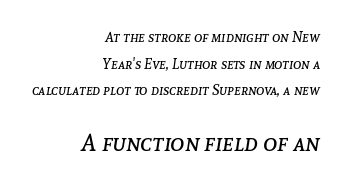
The image shows 24 px text type, italic (leaning right); set right-aligned, loose line spacing (1.91x), normal letter spacing, not underlined; the second (bottom) block is 1.71x larger.
